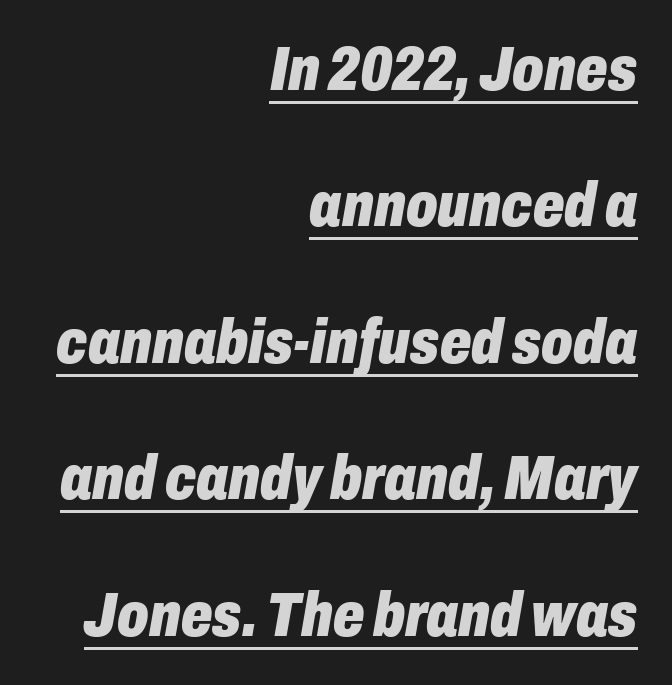
Q: Is the text bold? A: Yes.
Q: Is the text italic (slanted)? A: Yes, it leans right by about 10 degrees.
Q: Is the text underlined? A: Yes.
Q: How is the paragraph aligned? A: Right-aligned.
Q: Is the spacing between letters normal or unusually wide? A: Normal.
Q: Is the spacing between lines tight, normal or loose? A: Loose.
Q: Width (condensed, normal, or wide)? A: Condensed.
Q: Stroke contrast? A: Low.
Q: x-height? A: Medium.
Q: Monospaced? A: No.
